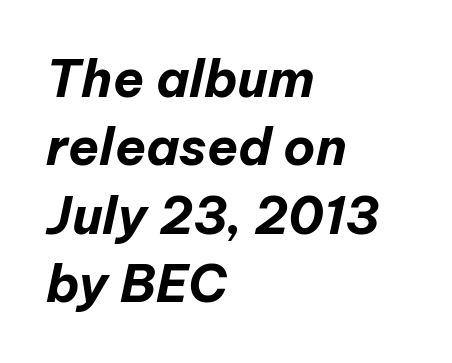
How would I describe the line gaps? Plain and ordinary. When letters slant like this, we call the style italic. Plain, unruled lines of type. You could not count columns in this text — the font is proportionally spaced.
